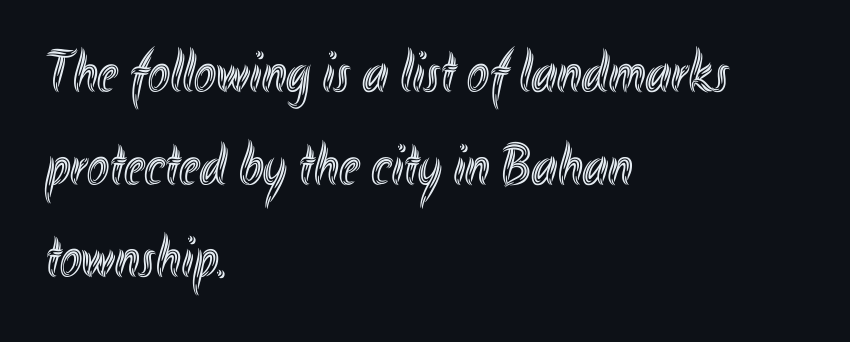
{"width": "condensed", "x_height": "small", "monospaced": "no", "underline": "no", "align": "left", "line_spacing": "normal", "line_spacing_ratio": 1.57, "letter_spacing": "normal", "letter_spacing_em": 0.0, "glyph_px": 59}
